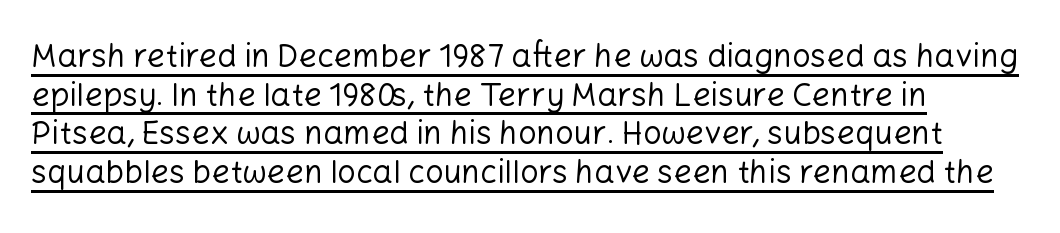
The image shows 32 px regular-weight sans-serif type, upright; set left-aligned, line spacing 1.21x, normal letter spacing, underlined; low stroke contrast and a medium x-height.
